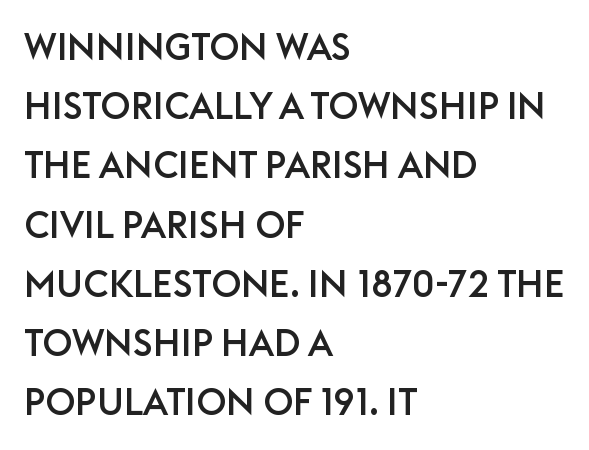
{"serif": "no", "italic": "no", "width": "normal", "stroke_contrast": "low", "x_height": "large", "monospaced": "no", "underline": "no", "align": "left", "line_spacing": "normal", "line_spacing_ratio": 1.6, "letter_spacing": "normal", "letter_spacing_em": 0.0, "glyph_px": 37}
